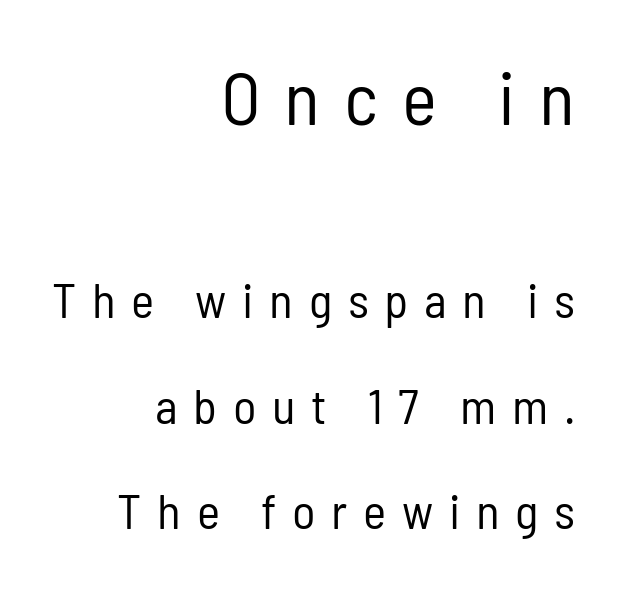
One glance says open: line gaps are wider than usual. The cut favours lightness, reaching ordinary text weight at its darkest. This sample uses an upright cut, with every glyph sitting square on the baseline. The zone under the glyphs is completely vacant.
